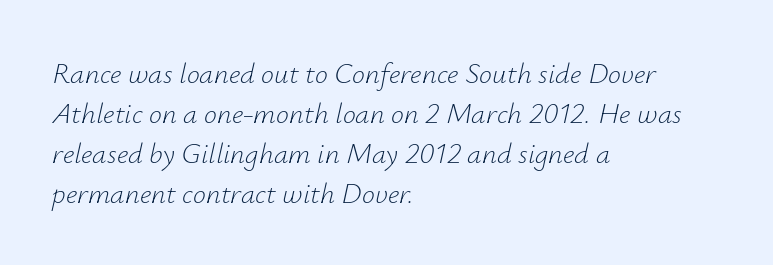
The image shows 29 px light type, italic (leaning right); set left-aligned, normal line spacing (1.38x), normal letter spacing, not underlined; low stroke contrast and a small x-height.
